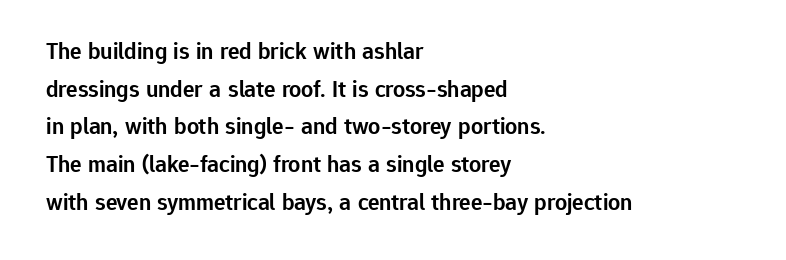
If you drew a ruler down the left edge, every line would touch it. Successive baselines arrive at the customary interval. The passage shown is semibold, sitting just below true bold. Style check: upright.
